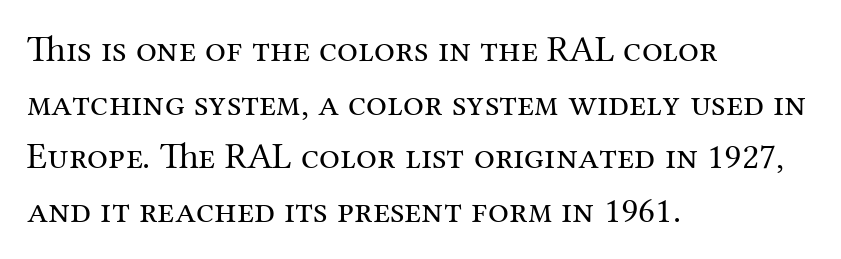
Q: Is the text bold? A: No.
Q: Is the text italic (slanted)? A: No, it is upright.
Q: Is the typeface a serif or a sans-serif typeface? A: Serif.
Q: Is the text underlined? A: No.
Q: How is the paragraph aligned? A: Left-aligned.
Q: Is the spacing between letters normal or unusually wide? A: Normal.
Q: Is the spacing between lines tight, normal or loose? A: Normal.
Q: Width (condensed, normal, or wide)? A: Normal.
Q: Stroke contrast? A: Medium.
Q: x-height? A: Medium.
Q: Monospaced? A: No.
